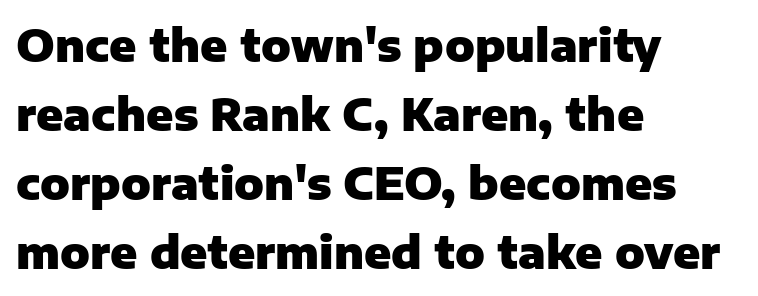
Q: Is the text bold? A: Yes.
Q: Is the text italic (slanted)? A: No, it is upright.
Q: Is the typeface a serif or a sans-serif typeface? A: Sans-serif.
Q: Is the text underlined? A: No.
Q: How is the paragraph aligned? A: Left-aligned.
Q: Is the spacing between letters normal or unusually wide? A: Normal.
Q: Is the spacing between lines tight, normal or loose? A: Normal.
Q: Width (condensed, normal, or wide)? A: Normal.
Q: Stroke contrast? A: Low.
Q: x-height? A: Medium.
Q: Monospaced? A: No.
